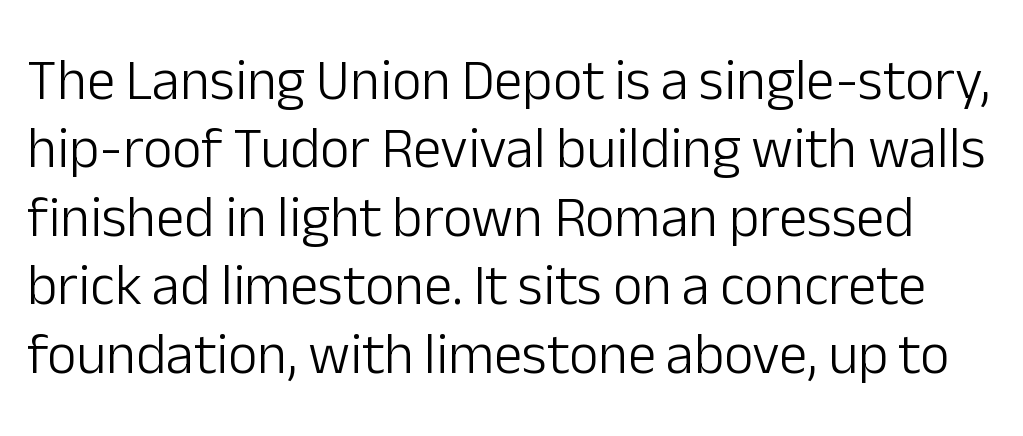
Q: Is the text bold? A: No.
Q: Is the text italic (slanted)? A: No, it is upright.
Q: Is the typeface a serif or a sans-serif typeface? A: Sans-serif.
Q: Is the text underlined? A: No.
Q: Is the spacing between letters normal or unusually wide? A: Normal.
Q: Width (condensed, normal, or wide)? A: Normal.
Q: Stroke contrast? A: Low.
Q: x-height? A: Medium.
Q: Monospaced? A: No.
